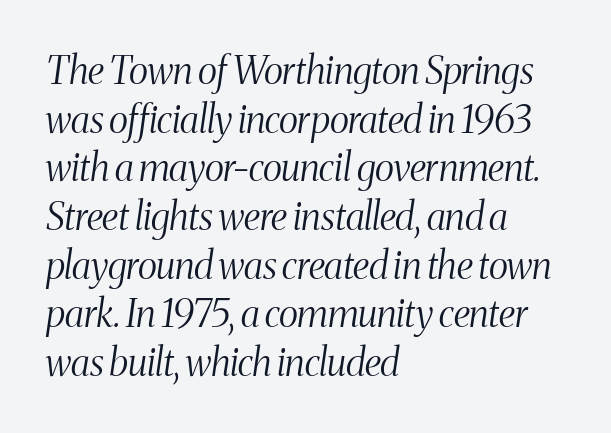
The image shows 38 px light, condensed serif type, italic (leaning right); set left-aligned, normal line spacing (1.28x), normal letter spacing, not underlined; medium stroke contrast and a medium x-height.
